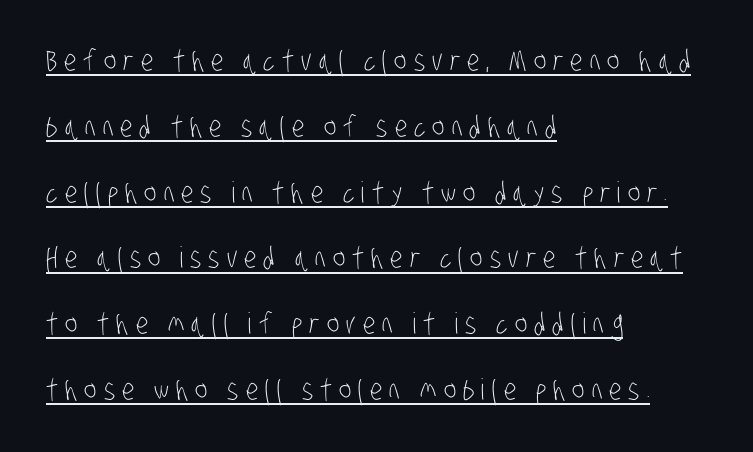
Is the block centered? No — it sits flush against the left margin. Think of a printed novel: that variable character pitch is what you see here. A typesetter would label this face a sans. Students, observe: this is what heavily led, spacious text looks like.
